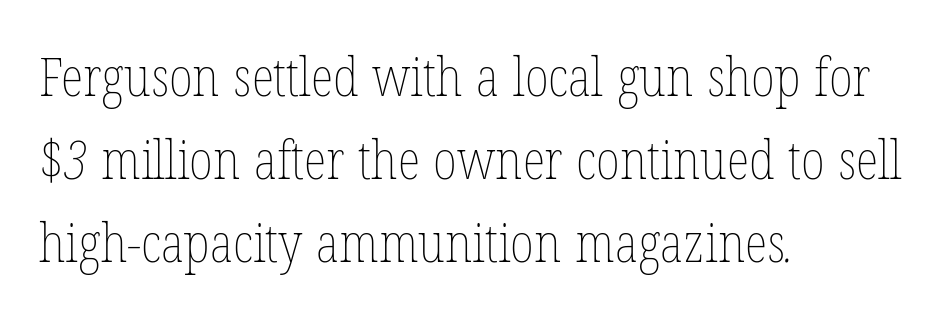
The image shows 53 px thin, condensed type; set left-aligned, normal line spacing (1.57x), normal letter spacing, not underlined; low stroke contrast and a medium x-height.
